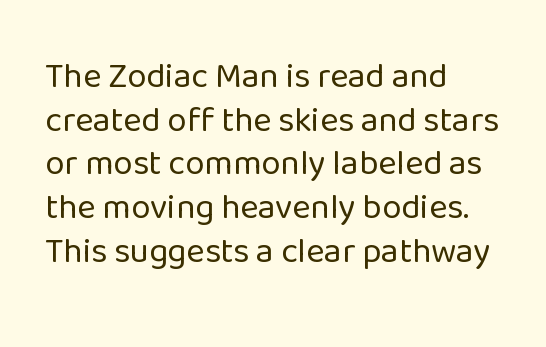
The image shows 35 px regular-weight sans-serif type, upright; set left-aligned, normal line spacing (1.25x), normal letter spacing, not underlined; low stroke contrast and a medium x-height.
